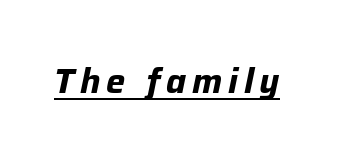
The image shows 34 px bold type, italic (leaning right); set underlined; low stroke contrast and a medium x-height.
